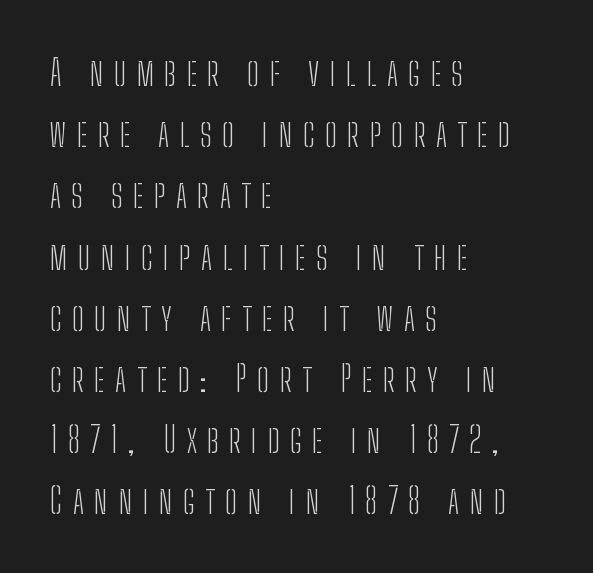
Letter spacing: wide. The letters stand upright; this is a roman face. The passage shown is typed in a proportional face where columns would drift. No extra ink here — the face is not bold. The rendering uses a moderate line-height, typical for paragraphs.
